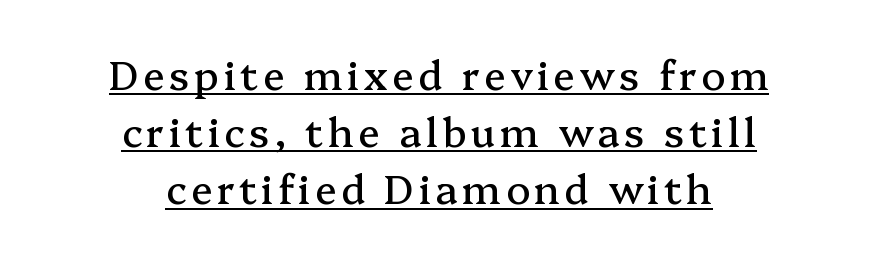
Q: Is the text italic (slanted)? A: No, it is upright.
Q: Is the typeface a serif or a sans-serif typeface? A: Serif.
Q: Is the text underlined? A: Yes.
Q: How is the paragraph aligned? A: Centered.
Q: Is the spacing between lines tight, normal or loose? A: Normal.
Q: Width (condensed, normal, or wide)? A: Normal.
Q: Stroke contrast? A: Medium.
Q: x-height? A: Medium.
Q: Monospaced? A: No.
